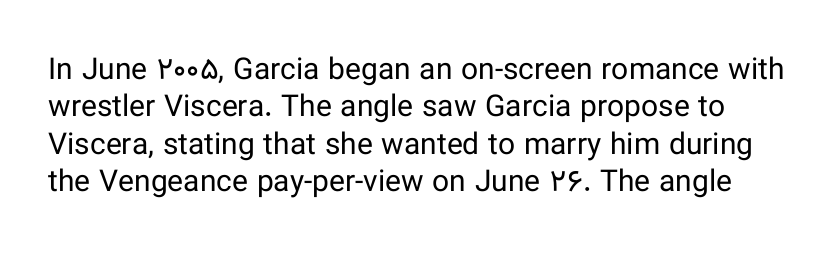
Does extra space separate the letters? No, they use regular spacing. Is there any slant? The stems are plumb. This sample has the flowing, uneven cadence of proportional lettering. Letters have the restrained weight of plain body copy at most. Nobody drew a line under any word here.
